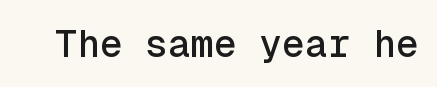
Q: Is the text italic (slanted)? A: No, it is upright.
Q: Is the typeface a serif or a sans-serif typeface? A: Sans-serif.
Q: Is the text underlined? A: No.
Q: Is the spacing between letters normal or unusually wide? A: Normal.
Q: Width (condensed, normal, or wide)? A: Normal.
Q: x-height? A: Medium.
Q: Monospaced? A: Yes.
